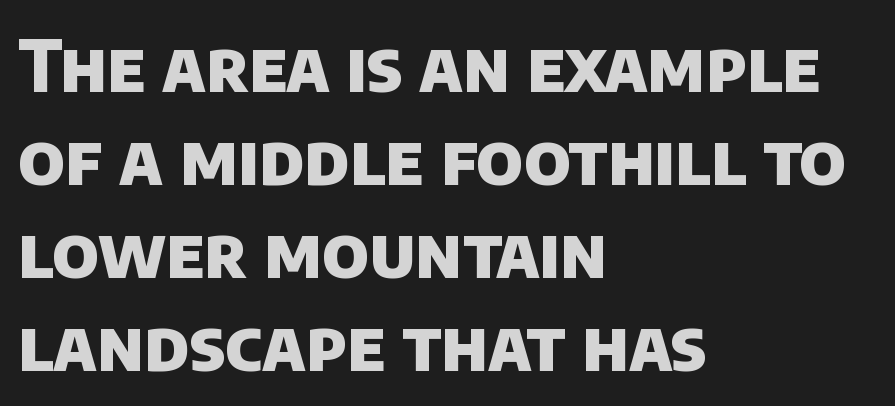
The image shows 71 px heavy sans-serif type; set left-aligned, normal line spacing (1.31x), normal letter spacing, not underlined; low stroke contrast and a large x-height.
